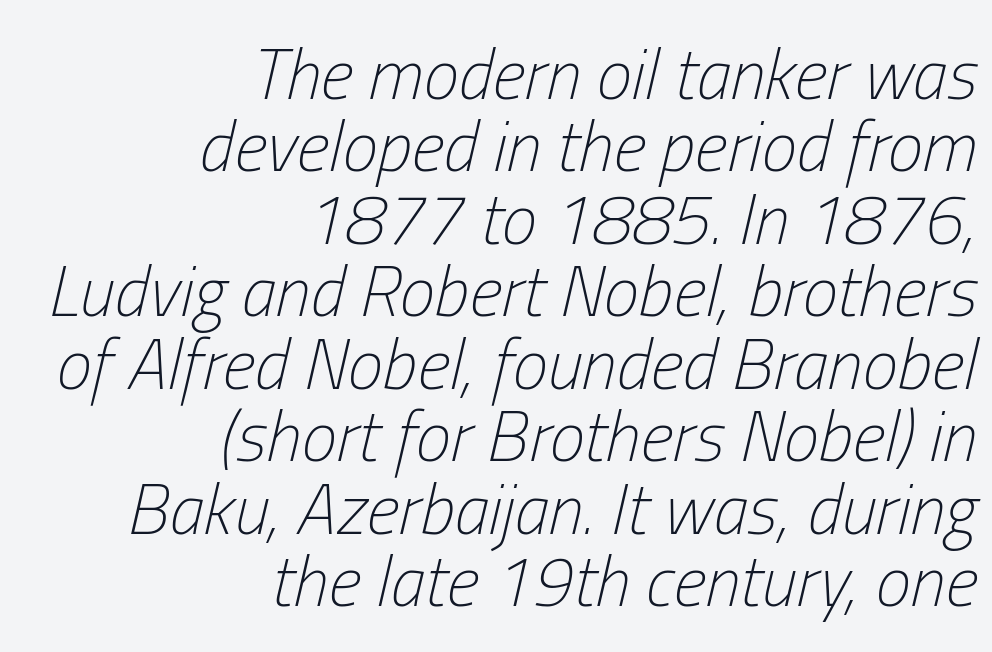
{"italic": "yes", "lean": "right", "slant_degrees": 13, "bold": "no", "weight": "light", "width": "condensed", "stroke_contrast": "low", "x_height": "medium", "monospaced": "no", "underline": "no", "align": "right", "line_spacing": "tight", "line_spacing_ratio": 1.02, "letter_spacing": "normal", "letter_spacing_em": 0.0, "glyph_px": 71}
